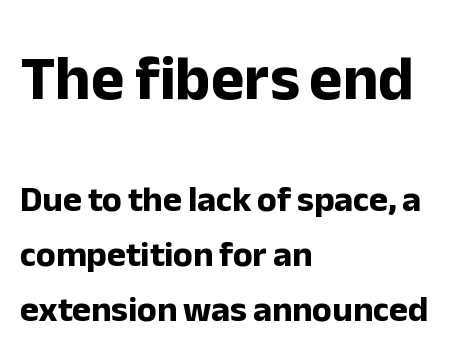
The image shows 63 px bold sans-serif type, upright; set left-aligned, normal line spacing (1.52x), normal letter spacing, not underlined; the first (top) block is 1.75x larger; low stroke contrast and a medium x-height.
